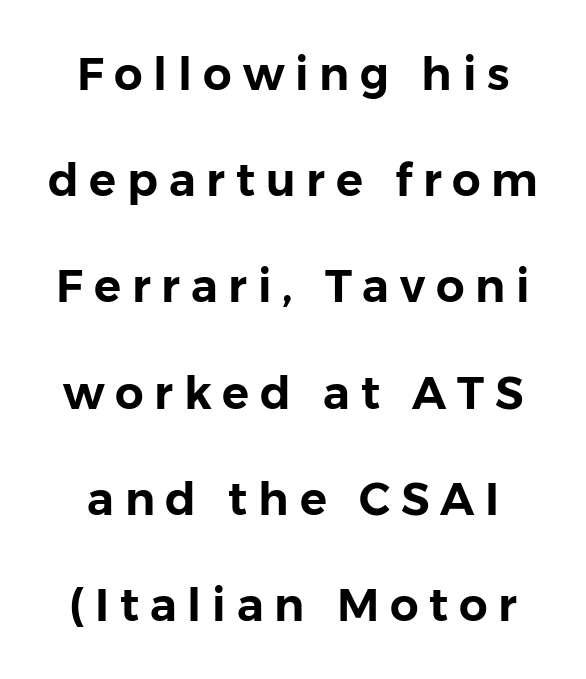
{"serif": "no", "italic": "no", "width": "normal", "stroke_contrast": "low", "x_height": "medium", "monospaced": "no", "underline": "no", "line_spacing": "loose", "line_spacing_ratio": 2.36, "letter_spacing": "wide", "letter_spacing_em": 0.24, "glyph_px": 45}
